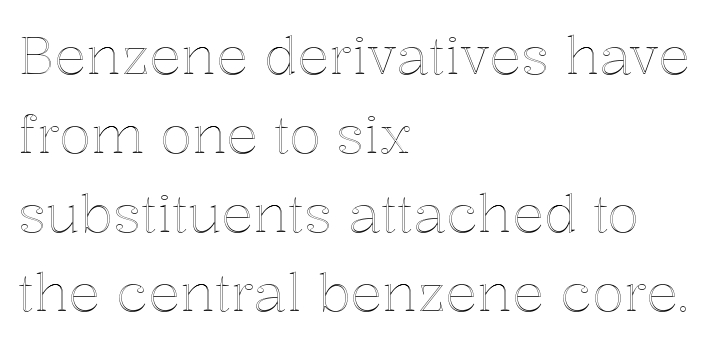
Q: Is the text italic (slanted)? A: No, it is upright.
Q: Is the text underlined? A: No.
Q: How is the paragraph aligned? A: Left-aligned.
Q: Is the spacing between letters normal or unusually wide? A: Normal.
Q: Is the spacing between lines tight, normal or loose? A: Normal.
Q: Width (condensed, normal, or wide)? A: Normal.
Q: x-height? A: Medium.
Q: Monospaced? A: No.
